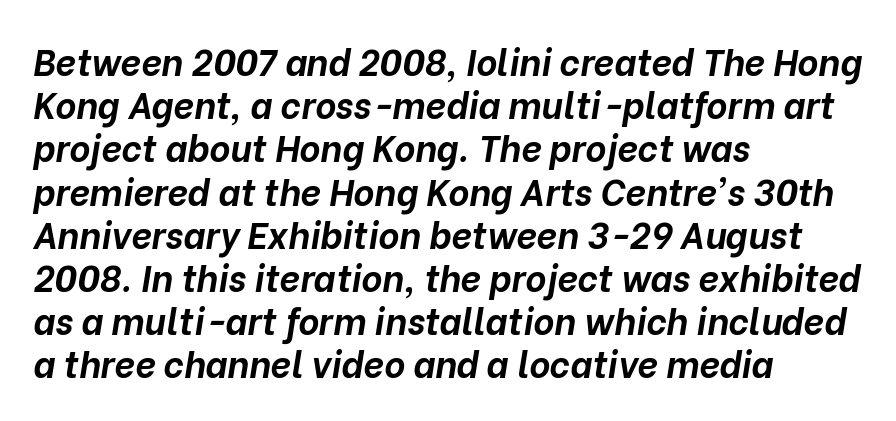
The image shows 36 px bold type, italic (leaning right); set left-aligned, line spacing 1.2x, normal letter spacing, not underlined; low stroke contrast and a medium x-height.
